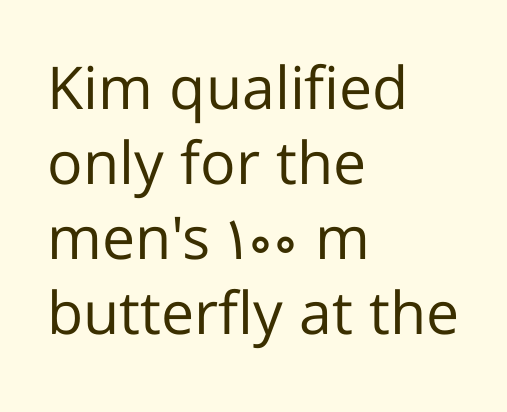
Leading: standard. The passage shown is typed in a proportional face where columns would drift. A clean baseline with only descenders dipping below it. What stands out about the letter spacing? Nothing — it is the standard amount.
